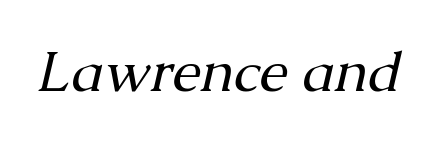
The image shows 57 px regular-weight serif type, italic (leaning right); set normal letter spacing, not underlined; medium stroke contrast and a medium x-height.
